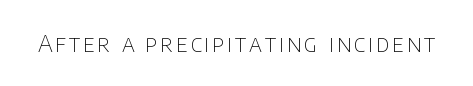
Honestly, there is no underline to notice here at all. This is roman type, the default non-slanted kind. Weight: not bold — regular or lighter.
